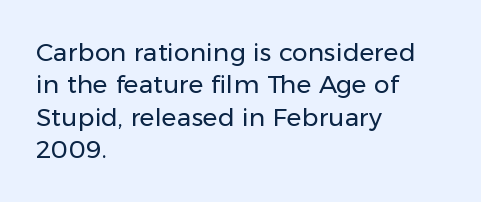
{"italic": "no", "bold": "no", "underline": "no", "align": "left", "line_spacing": "normal", "line_spacing_ratio": 1.3, "letter_spacing": "normal", "letter_spacing_em": 0.0, "glyph_px": 25}
